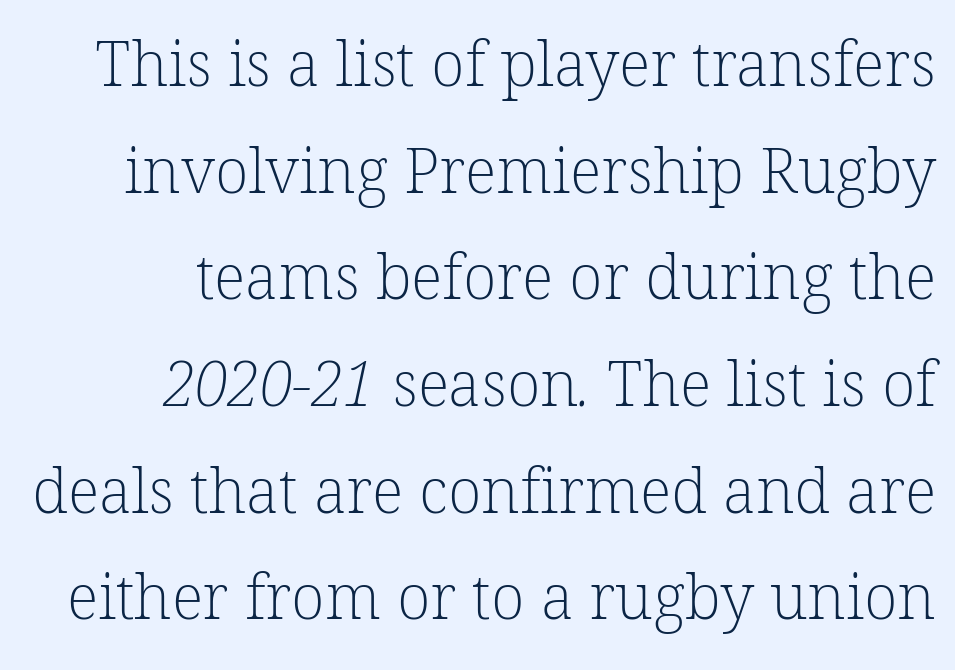
Q: Is the text bold? A: No.
Q: Is the typeface a serif or a sans-serif typeface? A: Serif.
Q: Is the text underlined? A: No.
Q: How is the paragraph aligned? A: Right-aligned.
Q: Is the spacing between letters normal or unusually wide? A: Normal.
Q: Width (condensed, normal, or wide)? A: Normal.
Q: Stroke contrast? A: Low.
Q: x-height? A: Medium.
Q: Monospaced? A: No.
